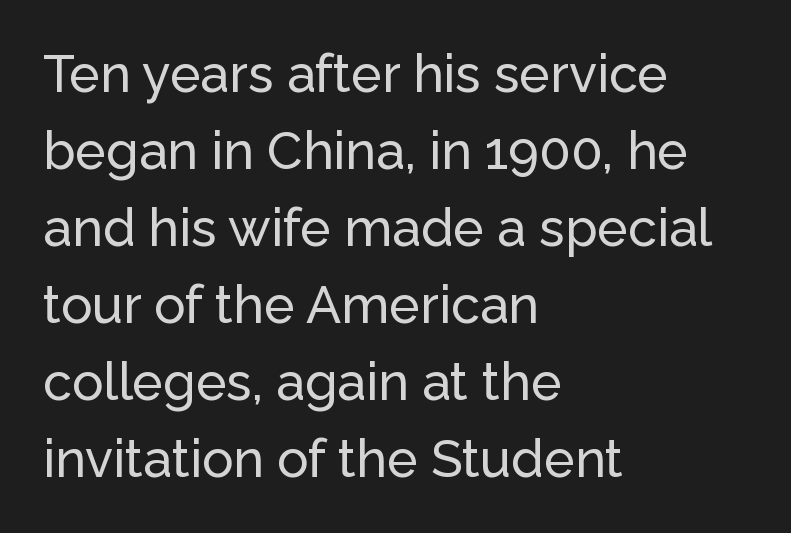
Only glyphs here, with clear space below each row. The typeface chosen for these lines omits serifs. Tall strokes in this sample are plumb rather than angled. The face used here is proportionally spaced, like ordinary book or web type. There is no visible air inserted between adjacent glyphs. Reading down the block, your eye returns to a fixed left position each line.
